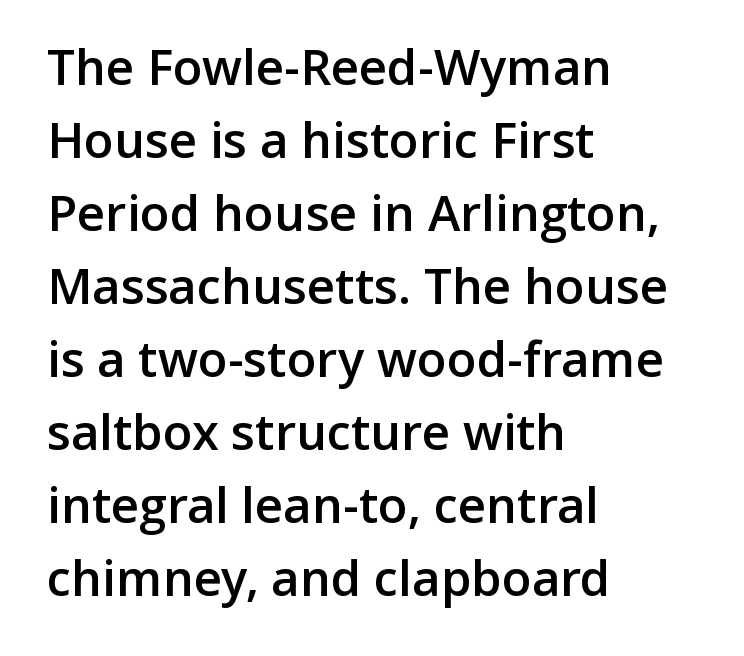
Q: Is the text bold? A: Semi-bold.
Q: Is the text italic (slanted)? A: No, it is upright.
Q: Is the typeface a serif or a sans-serif typeface? A: Sans-serif.
Q: Is the text underlined? A: No.
Q: How is the paragraph aligned? A: Left-aligned.
Q: Is the spacing between letters normal or unusually wide? A: Normal.
Q: Is the spacing between lines tight, normal or loose? A: Normal.
Q: Width (condensed, normal, or wide)? A: Normal.
Q: Stroke contrast? A: Low.
Q: x-height? A: Medium.
Q: Monospaced? A: No.
